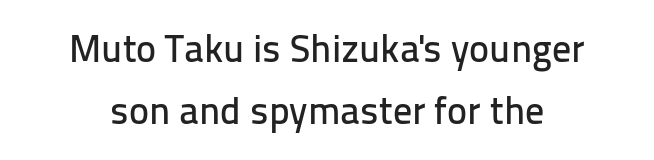
Q: Is the text italic (slanted)? A: No, it is upright.
Q: Is the typeface a serif or a sans-serif typeface? A: Sans-serif.
Q: Is the text underlined? A: No.
Q: Is the spacing between letters normal or unusually wide? A: Normal.
Q: Is the spacing between lines tight, normal or loose? A: Normal.
Q: Width (condensed, normal, or wide)? A: Normal.
Q: Stroke contrast? A: Low.
Q: x-height? A: Medium.
Q: Monospaced? A: No.
